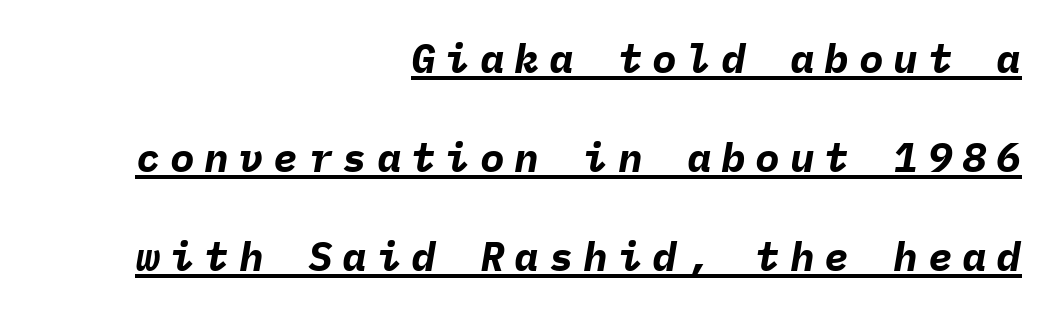
{"italic": "yes", "lean": "right", "slant_degrees": 9, "bold": "yes", "weight": "bold", "width": "normal", "stroke_contrast": "low", "x_height": "medium", "monospaced": "yes", "underline": "yes", "align": "right", "line_spacing": "loose", "line_spacing_ratio": 2.41, "letter_spacing": "wide", "letter_spacing_em": 0.24, "glyph_px": 41}
